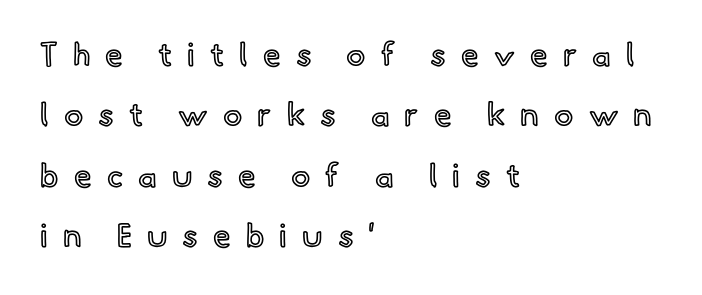
{"italic": "no", "width": "normal", "x_height": "small", "monospaced": "no", "underline": "no", "align": "left", "line_spacing_ratio": 1.89, "letter_spacing": "wide", "letter_spacing_em": 0.47, "glyph_px": 32}
